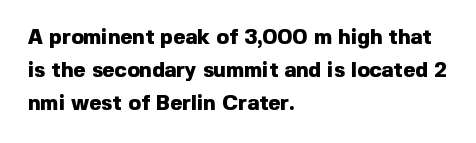
The image shows 21 px bold type, upright; set left-aligned, normal line spacing (1.58x), normal letter spacing, not underlined.
